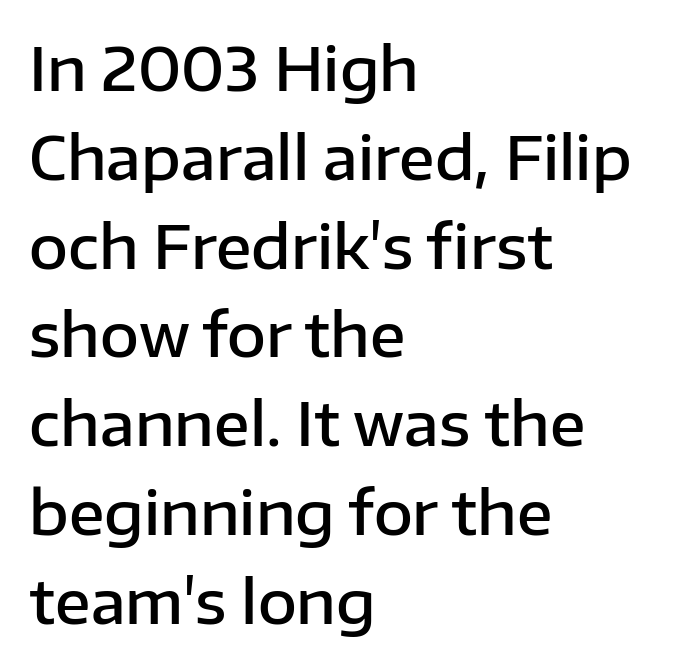
In terms of weight, the rendering is demibold, just under bold. The passage shown has conventional tracking throughout. These lines stack with their left ends in a neat column. This sample uses a sans-serif face.
